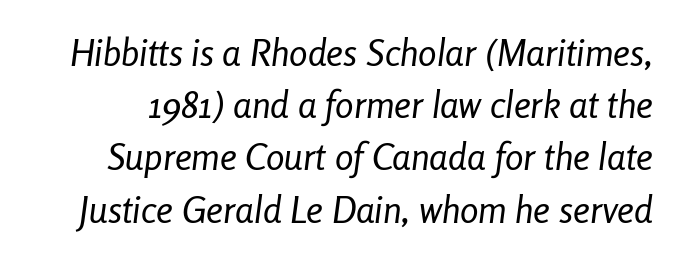
The image shows 37 px regular-weight, condensed type, italic (leaning right); set normal line spacing (1.41x), normal letter spacing, not underlined; low stroke contrast and a medium x-height.
